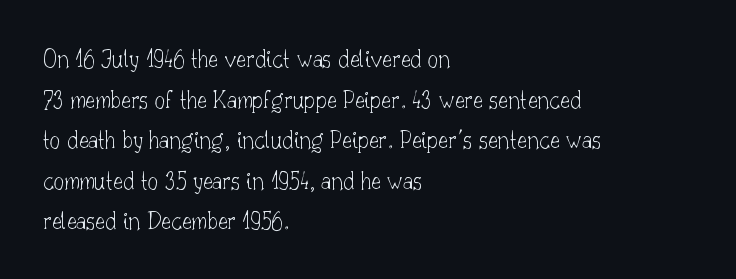
{"italic": "no", "bold": "no", "underline": "no", "align": "left", "line_spacing": "normal", "line_spacing_ratio": 1.56, "letter_spacing": "normal", "letter_spacing_em": 0.0, "glyph_px": 26}
